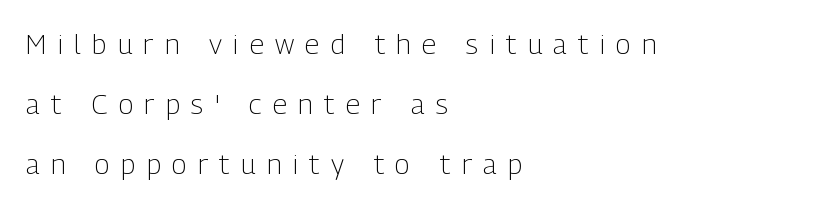
{"serif": "no", "italic": "no", "bold": "no", "weight": "light", "width": "condensed", "stroke_contrast": "low", "x_height": "medium", "monospaced": "no", "underline": "no", "align": "left", "line_spacing": "loose", "line_spacing_ratio": 2.14, "letter_spacing": "wide", "letter_spacing_em": 0.4, "glyph_px": 28}
